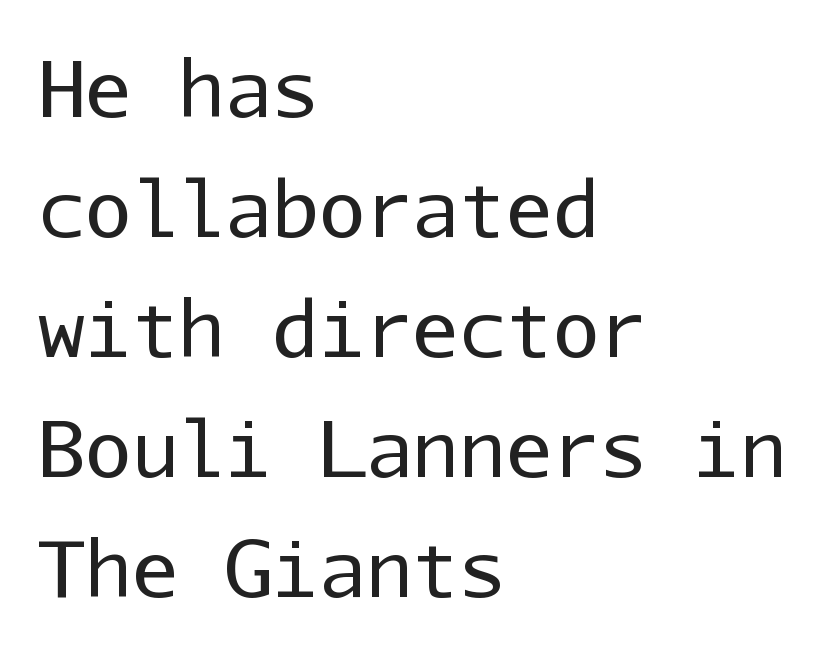
{"serif": "no", "italic": "no", "bold": "no", "weight": "regular", "width": "normal", "stroke_contrast": "low", "x_height": "medium", "monospaced": "yes", "underline": "no", "align": "left", "line_spacing": "normal", "line_spacing_ratio": 1.54, "letter_spacing": "normal", "letter_spacing_em": 0.0, "glyph_px": 78}
